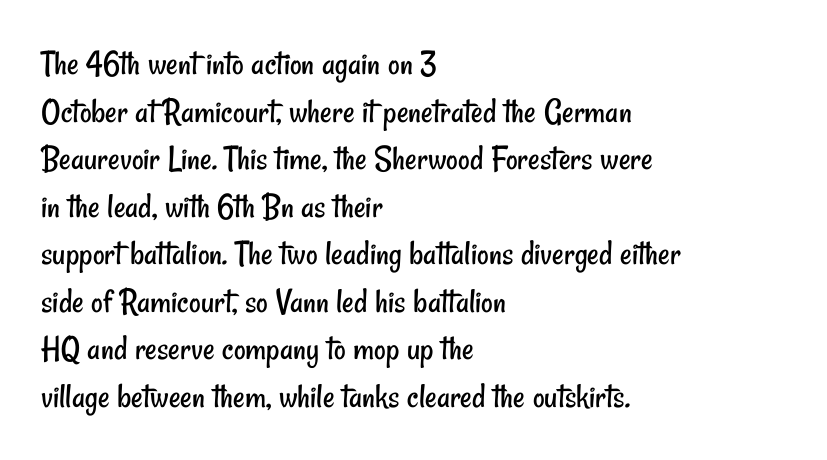
The image shows 36 px regular-weight, condensed sans-serif type; set left-aligned, normal line spacing (1.32x), normal letter spacing, not underlined; low stroke contrast and a small x-height.
